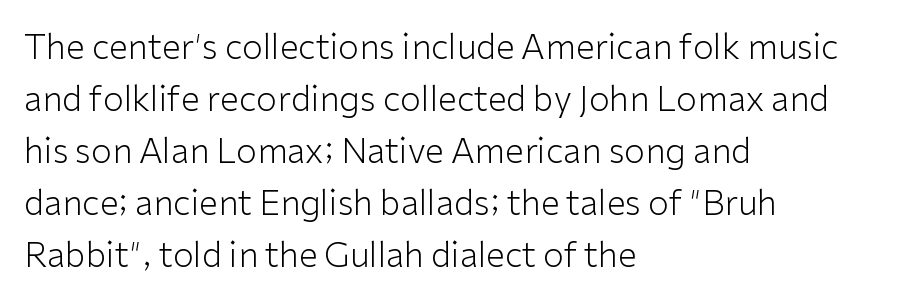
{"serif": "no", "italic": "no", "bold": "no", "weight": "light", "width": "normal", "stroke_contrast": "low", "x_height": "medium", "monospaced": "no", "underline": "no", "align": "left", "line_spacing": "normal", "line_spacing_ratio": 1.53, "letter_spacing": "normal", "letter_spacing_em": 0.0, "glyph_px": 34}
